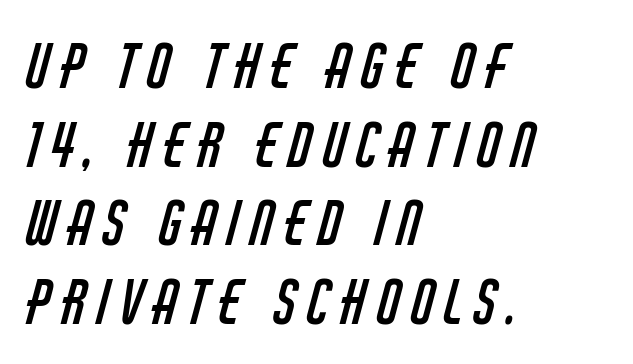
Character widths vary here, with narrow letters taking less room than wide ones. Counters stay open thanks to moderate or lighter strokes. The text block is weighted toward the left margin, trailing off unevenly rightward. Baseline-to-baseline distance is the conventional proportion of letter height. What kind of face is this? One without serifs — a sans. Unmarked baselines from the first word to the last.
